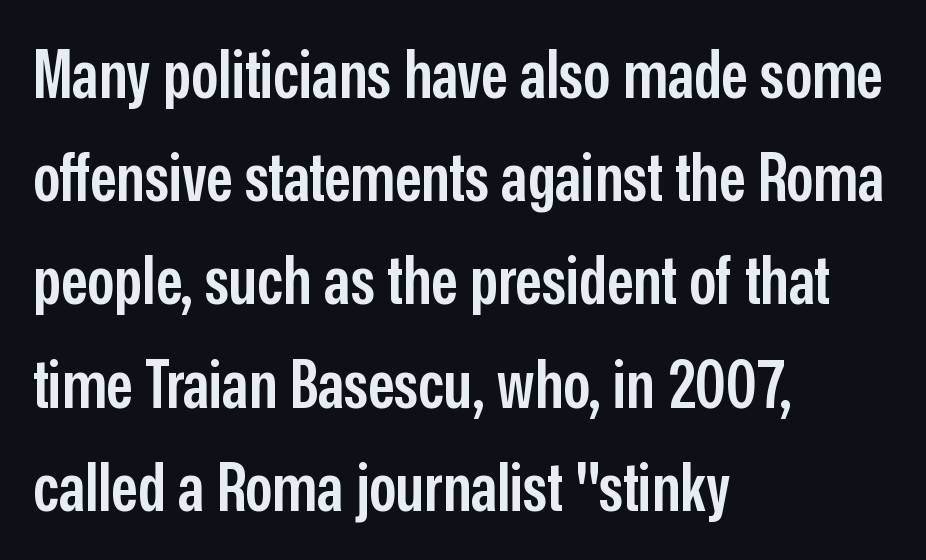
Q: Is the text bold? A: Semi-bold.
Q: Is the text italic (slanted)? A: No, it is upright.
Q: Is the typeface a serif or a sans-serif typeface? A: Sans-serif.
Q: Is the text underlined? A: No.
Q: How is the paragraph aligned? A: Left-aligned.
Q: Is the spacing between letters normal or unusually wide? A: Normal.
Q: Is the spacing between lines tight, normal or loose? A: Normal.
Q: Width (condensed, normal, or wide)? A: Condensed.
Q: Stroke contrast? A: Low.
Q: x-height? A: Medium.
Q: Monospaced? A: No.
